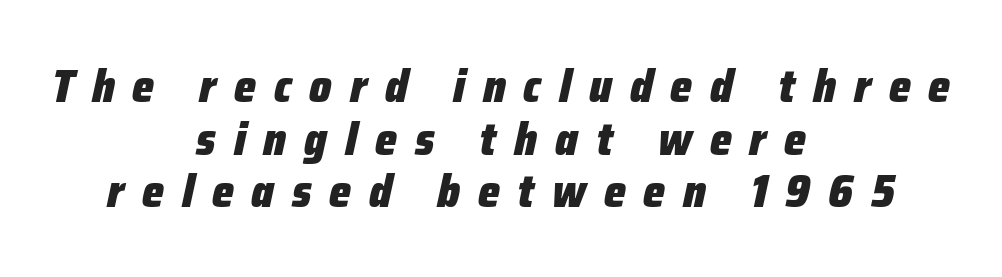
Q: Is the text bold? A: Yes.
Q: Is the text italic (slanted)? A: Yes, it leans right by about 12 degrees.
Q: Is the text underlined? A: No.
Q: How is the paragraph aligned? A: Centered.
Q: Is the spacing between letters normal or unusually wide? A: Unusually wide.
Q: Is the spacing between lines tight, normal or loose? A: Tight.
Q: Width (condensed, normal, or wide)? A: Condensed.
Q: Stroke contrast? A: Low.
Q: x-height? A: Medium.
Q: Monospaced? A: No.
